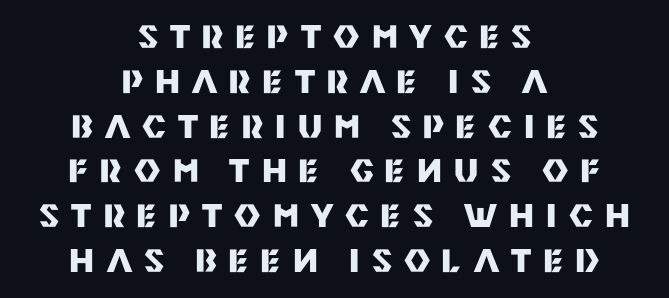
Does the lettering tilt? It doesn't — this is upright. Descender tails drop into unmarked territory. Does the type have serifs? No, each stem ends abruptly. Spacing verdict: proportional, widths tailored to each character. How are the letters spaced? Widely, with obvious added tracking.
